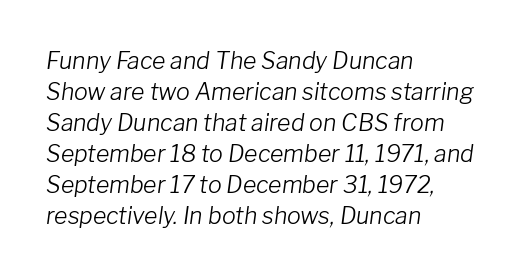
Q: Is the text bold? A: No.
Q: Is the text italic (slanted)? A: Yes, it leans right by about 8 degrees.
Q: Is the text underlined? A: No.
Q: How is the paragraph aligned? A: Left-aligned.
Q: Is the spacing between letters normal or unusually wide? A: Normal.
Q: Is the spacing between lines tight, normal or loose? A: Normal.
